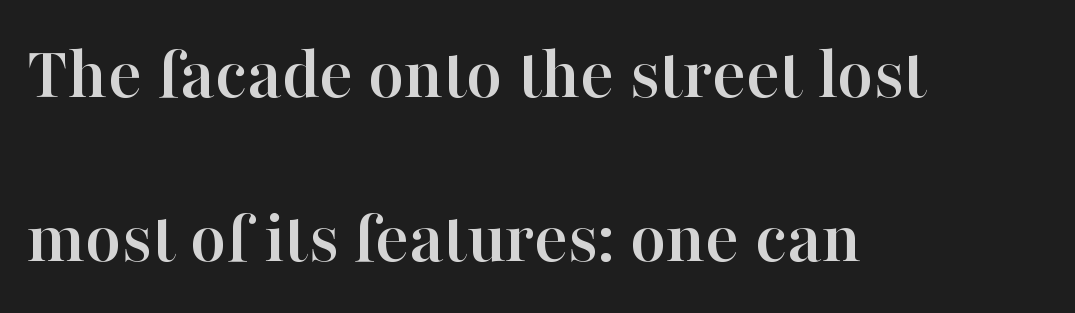
The image shows 78 px serif type, upright; set left-aligned, loose line spacing (2.1x), normal letter spacing, not underlined; high stroke contrast and a medium x-height.
